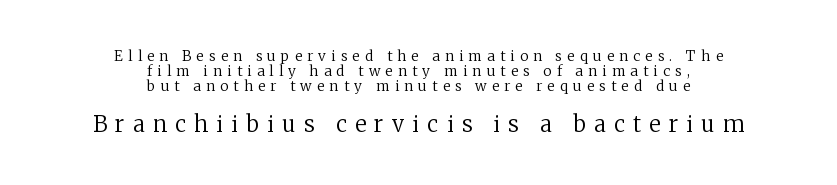
The image shows 22 px text type, upright; set centered, tight line spacing (1.08x), unusually wide letter spacing (+0.38 em), not underlined; the second (bottom) block is 1.57x larger.
